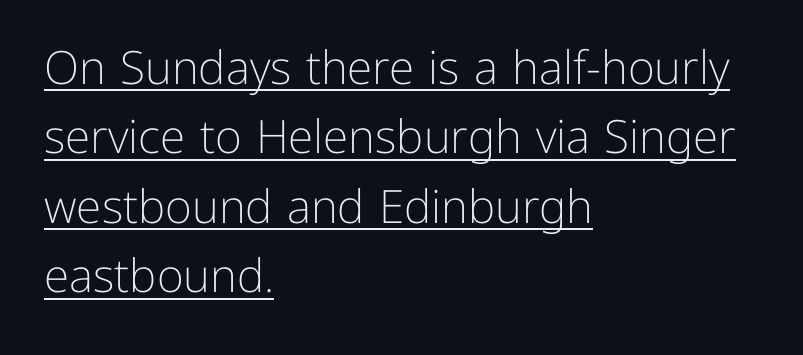
Q: Is the text bold? A: No.
Q: Is the text italic (slanted)? A: No, it is upright.
Q: Is the typeface a serif or a sans-serif typeface? A: Sans-serif.
Q: Is the text underlined? A: Yes.
Q: How is the paragraph aligned? A: Left-aligned.
Q: Is the spacing between letters normal or unusually wide? A: Normal.
Q: Is the spacing between lines tight, normal or loose? A: Normal.
Q: Width (condensed, normal, or wide)? A: Normal.
Q: Stroke contrast? A: Low.
Q: x-height? A: Medium.
Q: Monospaced? A: No.
